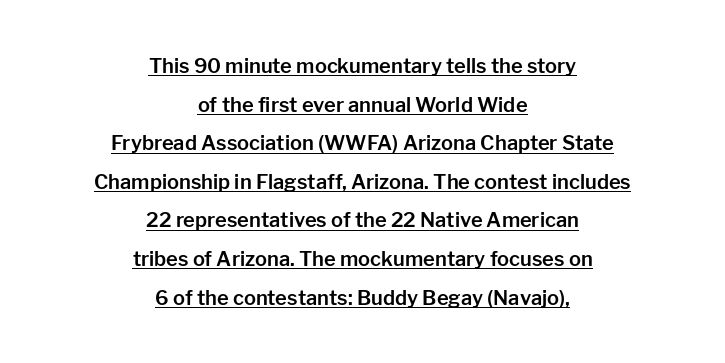
Q: Is the text italic (slanted)? A: No, it is upright.
Q: Is the text underlined? A: Yes.
Q: How is the paragraph aligned? A: Centered.
Q: Is the spacing between letters normal or unusually wide? A: Normal.
Q: Is the spacing between lines tight, normal or loose? A: Loose.
